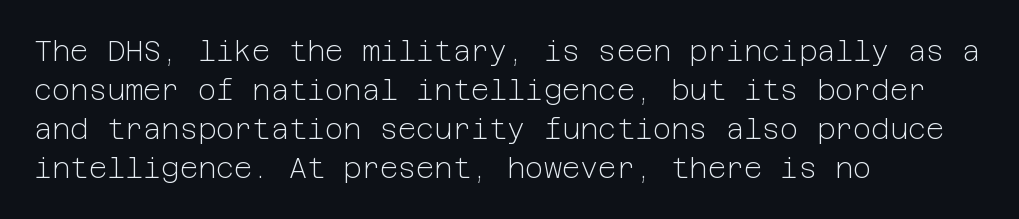
Caption: multi-line text, flush left, ragged right. These glyphs show unthickened strokes, regular width or finer. Tall strokes in this sample are plumb rather than angled. Type style note: lacks serifs.
